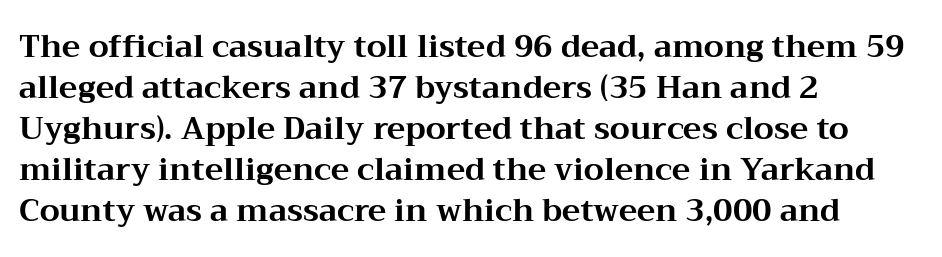
{"serif": "yes", "italic": "no", "bold": "yes", "weight": "bold", "width": "wide", "stroke_contrast": "medium", "x_height": "medium", "monospaced": "no", "underline": "no", "align": "left", "line_spacing": "normal", "line_spacing_ratio": 1.32, "letter_spacing": "normal", "letter_spacing_em": 0.0, "glyph_px": 31}
